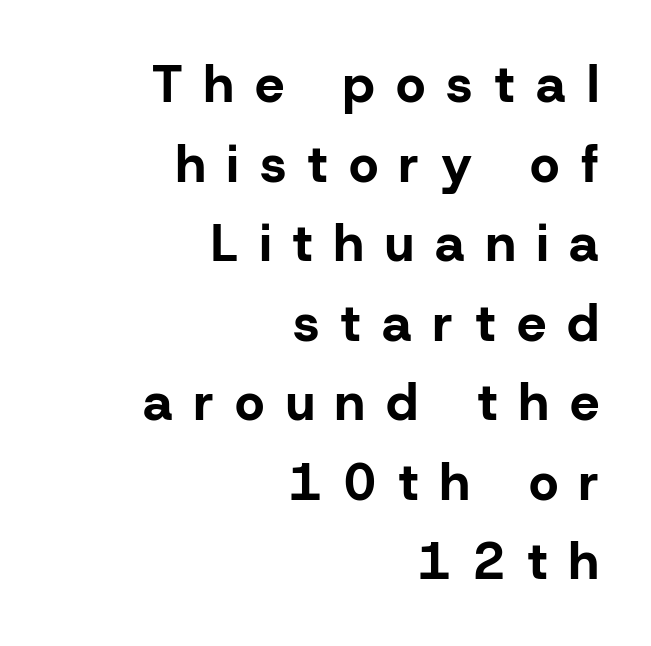
{"serif": "no", "italic": "no", "bold": "yes", "weight": "bold", "width": "normal", "stroke_contrast": "low", "x_height": "medium", "monospaced": "no", "underline": "no", "align": "right", "line_spacing": "normal", "line_spacing_ratio": 1.53, "letter_spacing": "wide", "letter_spacing_em": 0.41, "glyph_px": 52}
